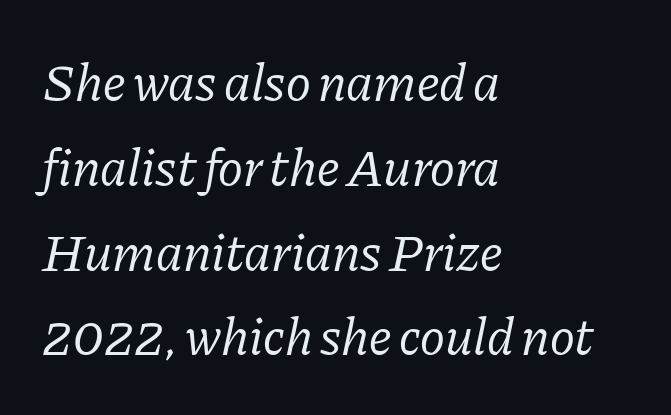
Each word holds together tightly as a unit, with standard inter-letter gaps. No letter is thick-stroked: the sample isn't bold. Slant detected: the letters are inclined. Character widths vary here, with narrow letters taking less room than wide ones. The typesetter chose a ragged-right arrangement here. Honestly, there is no underline to notice here at all.
